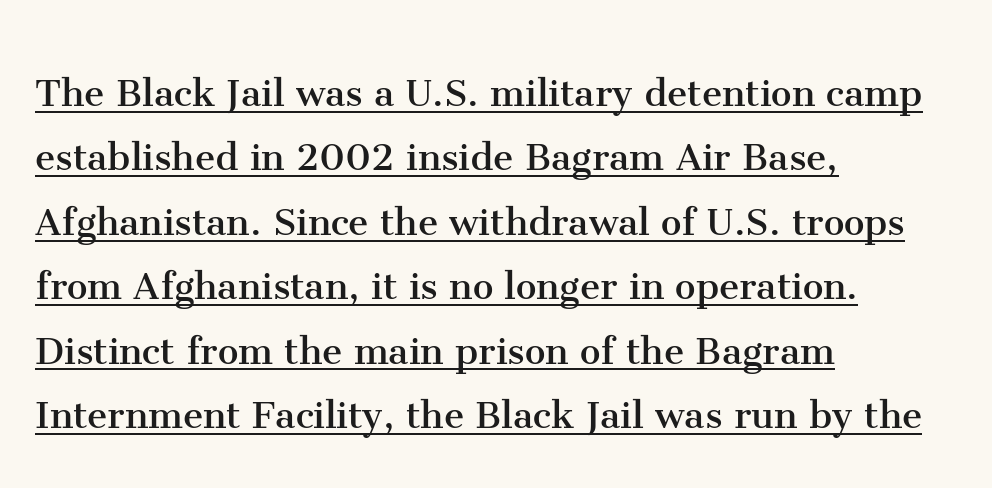
Type style note: has serifs. If you measured baseline to baseline, you'd find a middling distance. The passage shown is not bold in any degree. The paragraph has a hard left edge and a soft right edge. The rendering uses natural spacing where letterforms have individual widths.
